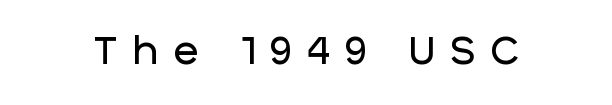
The image shows 38 px sans-serif type, upright; set unusually wide letter spacing (+0.41 em), not underlined; low stroke contrast and a large x-height.
